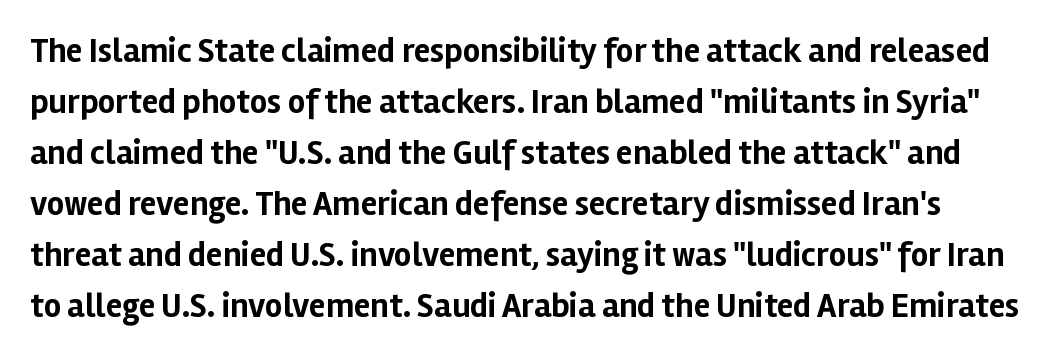
The image shows 34 px bold sans-serif type, upright; set normal line spacing (1.5x), normal letter spacing, not underlined; low stroke contrast and a medium x-height.
